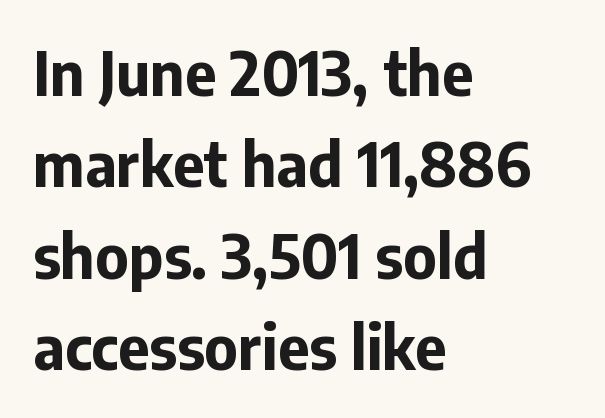
Compared with a centered layout, this one pins lines to the left instead. Descender tails drop into unmarked territory. You can tell it's not italic because the verticals are truly vertical. The font family rendered here belongs to the sans-serif group. Does extra space separate the letters? No, they use regular spacing. Does the weight exceed regular? Yes, all the way to bold.
